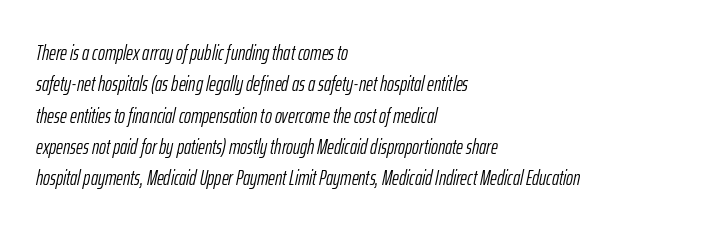
The image shows 21 px text type, italic (leaning right); set left-aligned, normal line spacing (1.49x), normal letter spacing, not underlined.
